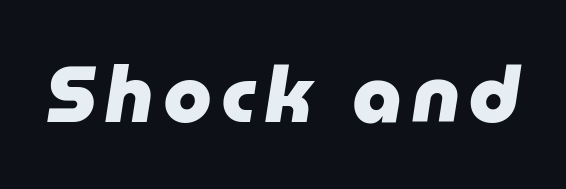
{"italic": "yes", "lean": "right", "slant_degrees": 9, "bold": "yes", "weight": "heavy", "width": "normal", "stroke_contrast": "low", "x_height": "medium", "monospaced": "no", "underline": "no", "glyph_px": 78}
